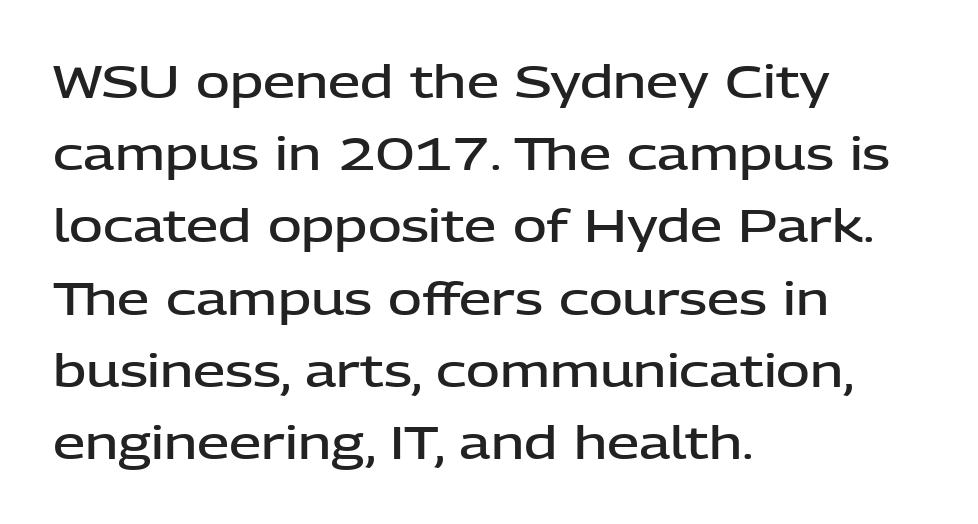
The lines are quadded left. A typesetter would call this proportional, since set widths differ per character. Glyph-to-glyph distance matches everyday printed text. The face used here is a sans, in the tradition of grotesques and geometrics. The vertical gap from one line to the next is medium.
